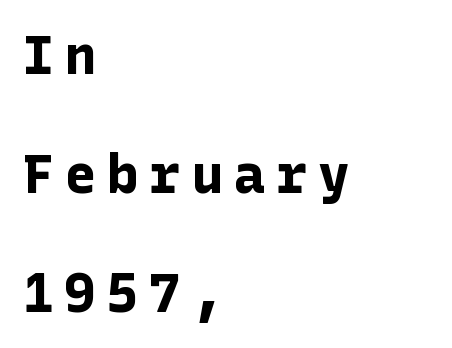
Q: Is the text bold? A: Yes.
Q: Is the text italic (slanted)? A: No, it is upright.
Q: Is the typeface a serif or a sans-serif typeface? A: Sans-serif.
Q: Is the text underlined? A: No.
Q: How is the paragraph aligned? A: Left-aligned.
Q: Is the spacing between lines tight, normal or loose? A: Loose.
Q: Width (condensed, normal, or wide)? A: Normal.
Q: Stroke contrast? A: Low.
Q: x-height? A: Medium.
